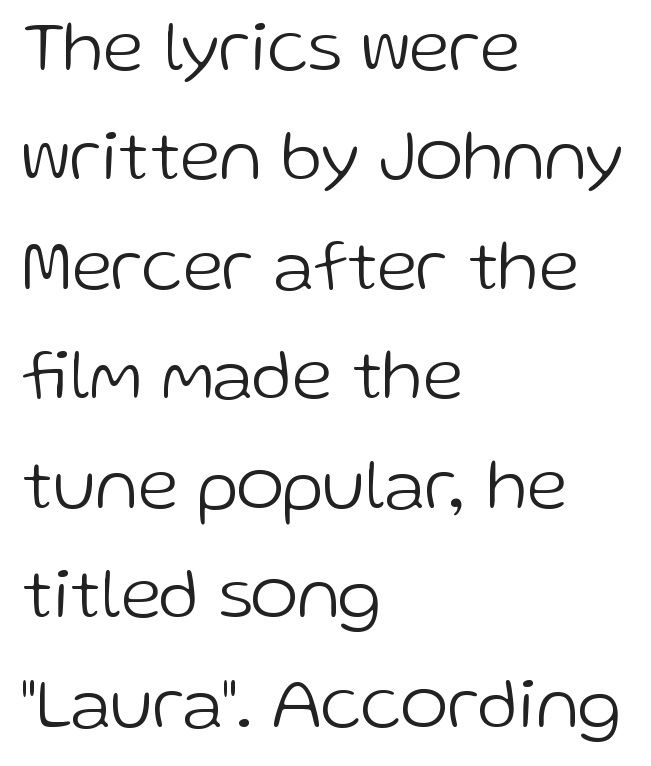
Regular leading. Is this a sans? Yes — the strokes have no serifs. Proportional: the letters do not fall into vertical columns. This rendering uses left alignment, leaving the right contour irregular.
